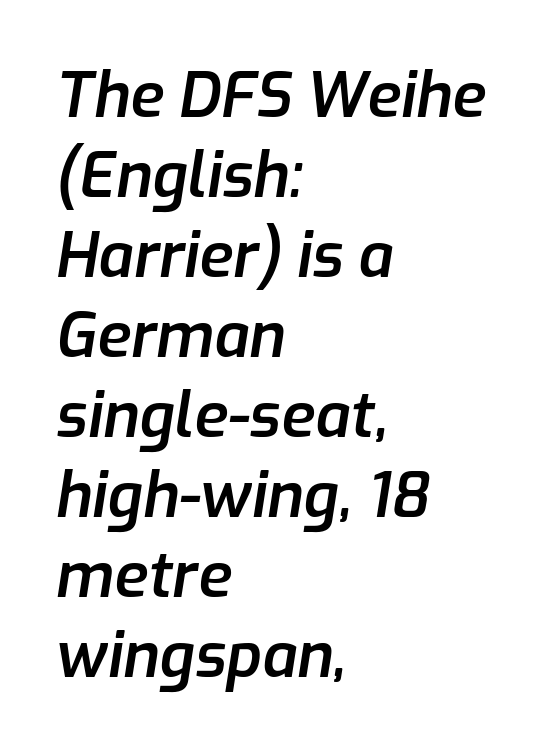
{"italic": "yes", "lean": "right", "slant_degrees": 9, "bold": "semi", "weight": "semibold", "width": "normal", "stroke_contrast": "low", "x_height": "medium", "monospaced": "no", "underline": "no", "align": "left", "line_spacing": "normal", "line_spacing_ratio": 1.29, "letter_spacing": "normal", "letter_spacing_em": 0.0, "glyph_px": 62}
